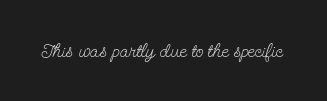
Q: Is the text bold? A: No.
Q: Is the text italic (slanted)? A: Yes.
Q: Is the text underlined? A: No.
Q: Is the spacing between letters normal or unusually wide? A: Normal.
